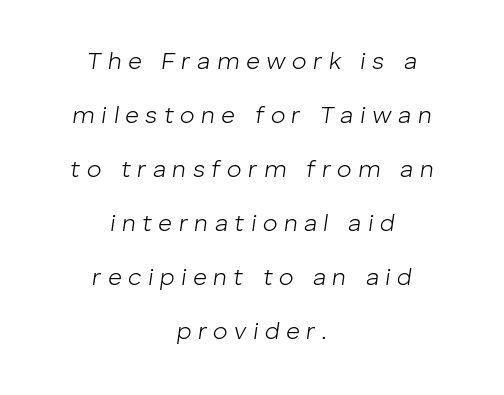
{"italic": "yes", "lean": "right", "slant_degrees": 8, "bold": "no", "underline": "no", "align": "center", "line_spacing": "loose", "line_spacing_ratio": 2.25, "letter_spacing": "wide", "letter_spacing_em": 0.27, "glyph_px": 24}
